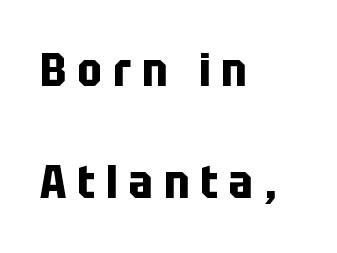
{"serif": "no", "italic": "no", "bold": "yes", "weight": "bold", "width": "condensed", "stroke_contrast": "low", "x_height": "large", "monospaced": "no", "underline": "no", "align": "left", "line_spacing": "loose", "line_spacing_ratio": 2.44, "letter_spacing": "wide", "letter_spacing_em": 0.24, "glyph_px": 46}
